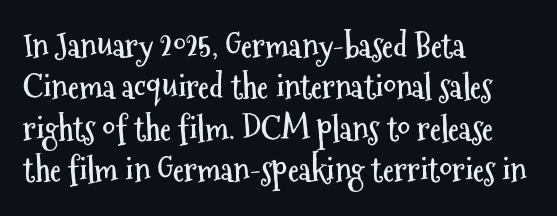
The image shows 32 px semibold, condensed sans-serif type, upright; set left-aligned, normal line spacing (1.29x), normal letter spacing, not underlined; medium stroke contrast and a medium x-height.
